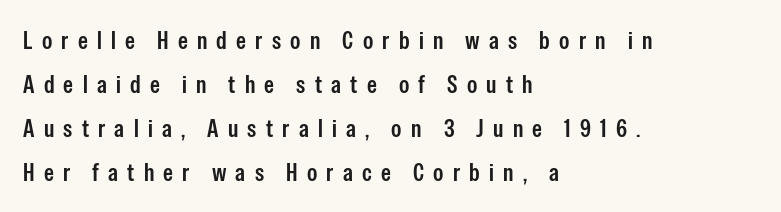
The image shows 25 px text type, upright; set left-aligned, line spacing 1.76x, unusually wide letter spacing (+0.37 em), not underlined.
